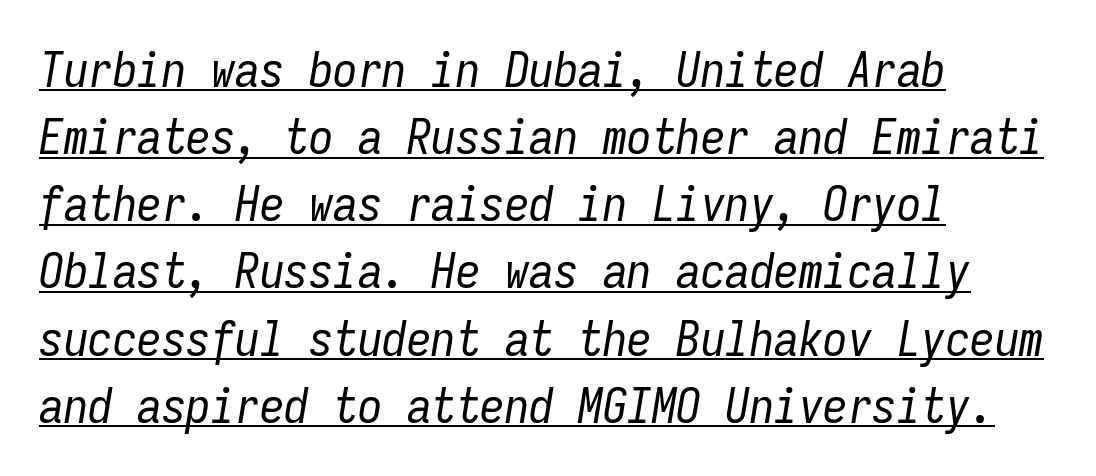
{"italic": "yes", "lean": "right", "slant_degrees": 9, "bold": "no", "weight": "regular", "width": "condensed", "stroke_contrast": "low", "x_height": "medium", "monospaced": "yes", "underline": "yes", "align": "left", "line_spacing": "normal", "line_spacing_ratio": 1.37, "letter_spacing": "normal", "letter_spacing_em": 0.0, "glyph_px": 49}
